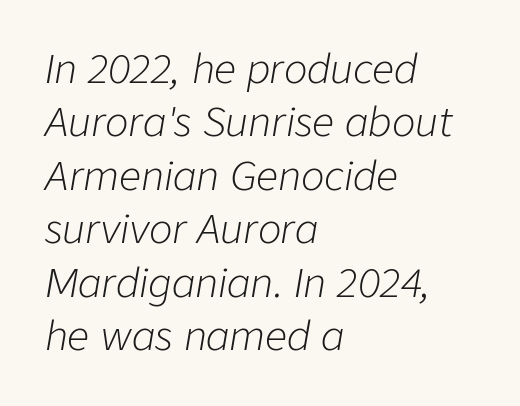
Q: Is the text bold? A: No.
Q: Is the text italic (slanted)? A: Yes, it leans right by about 9 degrees.
Q: Is the text underlined? A: No.
Q: How is the paragraph aligned? A: Left-aligned.
Q: Is the spacing between letters normal or unusually wide? A: Normal.
Q: Is the spacing between lines tight, normal or loose? A: Normal.
Q: Width (condensed, normal, or wide)? A: Normal.
Q: Stroke contrast? A: Low.
Q: x-height? A: Medium.
Q: Monospaced? A: No.
